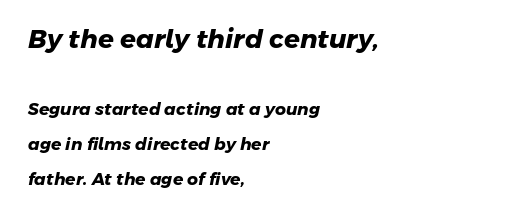
{"bold": "yes", "underline": "no", "align": "left", "line_spacing": "loose", "line_spacing_ratio": 2.05, "letter_spacing": "normal", "letter_spacing_em": 0.0, "larger_block": "first", "size_ratio": 1.53, "glyph_px": 26}
